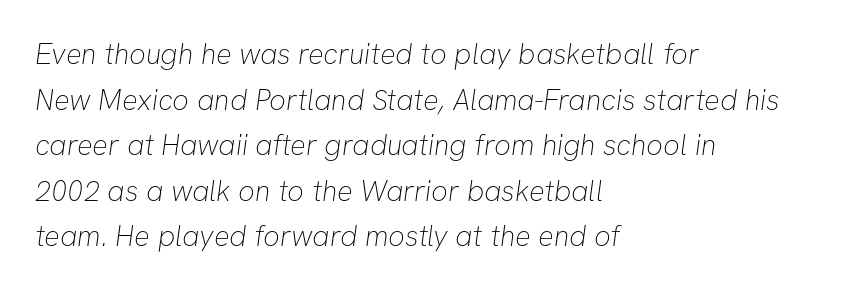
Q: Is the text bold? A: No.
Q: Is the typeface a serif or a sans-serif typeface? A: Sans-serif.
Q: Is the text underlined? A: No.
Q: How is the paragraph aligned? A: Left-aligned.
Q: Is the spacing between letters normal or unusually wide? A: Normal.
Q: Is the spacing between lines tight, normal or loose? A: Normal.
Q: Width (condensed, normal, or wide)? A: Normal.
Q: Stroke contrast? A: Low.
Q: x-height? A: Medium.
Q: Monospaced? A: No.
